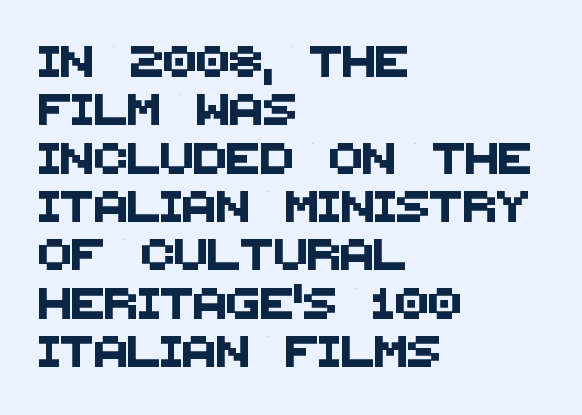
The image shows 31 px sans-serif type; set left-aligned, normal line spacing (1.56x), normal letter spacing, not underlined; medium stroke contrast and a large x-height.
